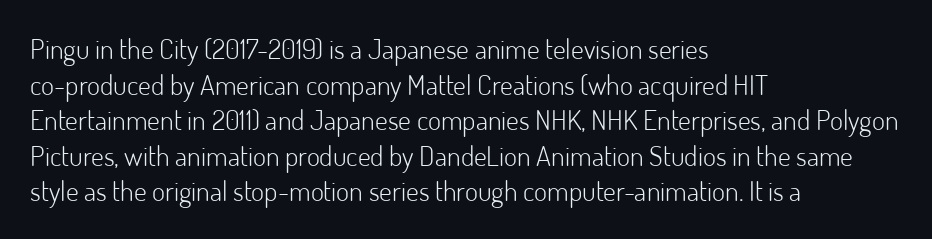
A student would call this left alignment; a typographer would say flush left, rag right. Stroke terminals: plain, sans-serif. Each stroke keeps to a modest, everyday thickness or less. Decoration check: the copy has no underline. You could not count columns in this text — the font is proportionally spaced. Nope, not italic — everything's standing straight.
